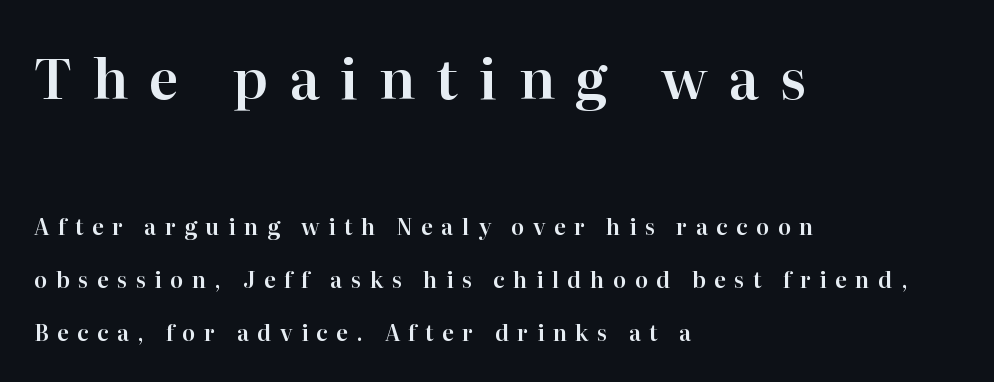
Q: Is the text italic (slanted)? A: No, it is upright.
Q: Is the typeface a serif or a sans-serif typeface? A: Serif.
Q: Is the text underlined? A: No.
Q: How is the paragraph aligned? A: Left-aligned.
Q: Is the spacing between letters normal or unusually wide? A: Unusually wide.
Q: Is the spacing between lines tight, normal or loose? A: Loose.
Q: Which block of text is set in a larger size, the first (top) or the second (bottom)? A: The first (top) one.
Q: Width (condensed, normal, or wide)? A: Normal.
Q: Stroke contrast? A: High.
Q: x-height? A: Medium.
Q: Monospaced? A: No.
